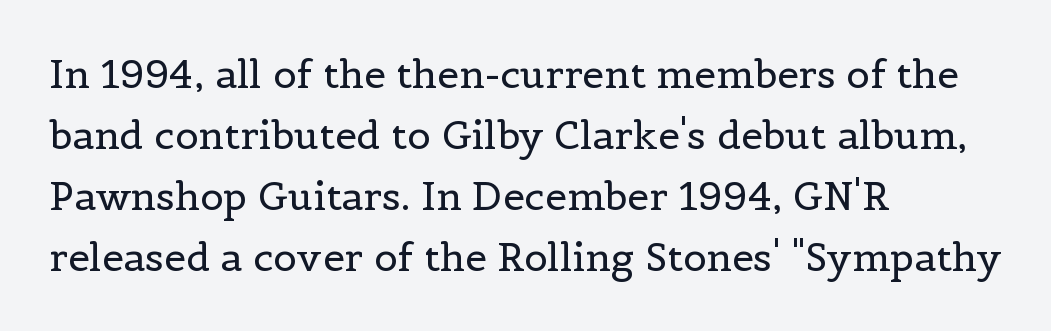
Each letter keeps its own natural width here, so spacing adapts to shape. The foot of each line stays bare and open. Does the copy run flush right? No — it runs flush left. Successive baselines arrive at the customary interval. A typesetter would call this zero additional tracking. Heft: none added — not bold.
